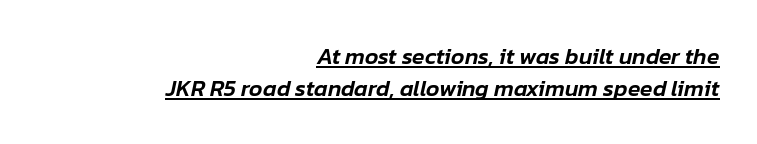
The image shows 23 px text type, italic (leaning right); set right-aligned, normal line spacing (1.38x), normal letter spacing, underlined.
